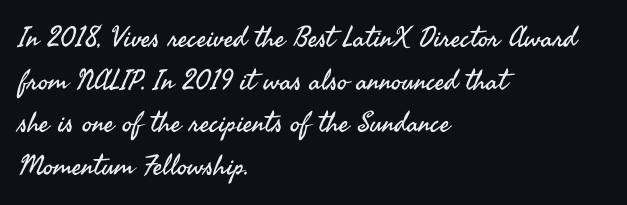
Q: Is the text bold? A: No.
Q: Is the text italic (slanted)? A: Yes.
Q: Is the typeface a serif or a sans-serif typeface? A: Sans-serif.
Q: Is the text underlined? A: No.
Q: How is the paragraph aligned? A: Left-aligned.
Q: Is the spacing between letters normal or unusually wide? A: Normal.
Q: Is the spacing between lines tight, normal or loose? A: Normal.
Q: Width (condensed, normal, or wide)? A: Normal.
Q: Stroke contrast? A: Medium.
Q: x-height? A: Small.
Q: Monospaced? A: No.
